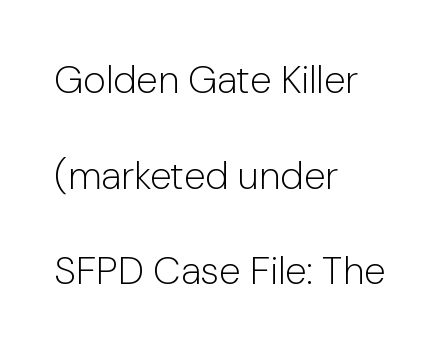
Q: Is the text bold? A: No.
Q: Is the text italic (slanted)? A: No, it is upright.
Q: Is the typeface a serif or a sans-serif typeface? A: Sans-serif.
Q: Is the text underlined? A: No.
Q: How is the paragraph aligned? A: Left-aligned.
Q: Is the spacing between letters normal or unusually wide? A: Normal.
Q: Is the spacing between lines tight, normal or loose? A: Loose.
Q: Width (condensed, normal, or wide)? A: Normal.
Q: Stroke contrast? A: Low.
Q: x-height? A: Medium.
Q: Monospaced? A: No.
